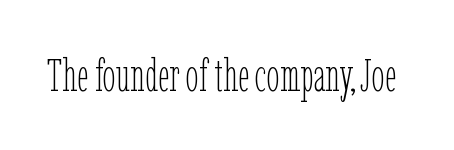
{"italic": "no", "bold": "no", "weight": "thin", "width": "condensed", "stroke_contrast": "low", "x_height": "medium", "monospaced": "no", "underline": "no", "letter_spacing": "normal", "letter_spacing_em": 0.0, "glyph_px": 46}
